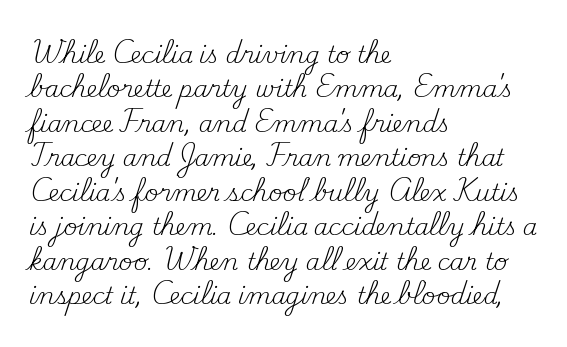
Q: Is the text bold? A: No.
Q: Is the text italic (slanted)? A: Yes.
Q: Is the text underlined? A: No.
Q: How is the paragraph aligned? A: Left-aligned.
Q: Is the spacing between letters normal or unusually wide? A: Normal.
Q: Is the spacing between lines tight, normal or loose? A: Normal.
